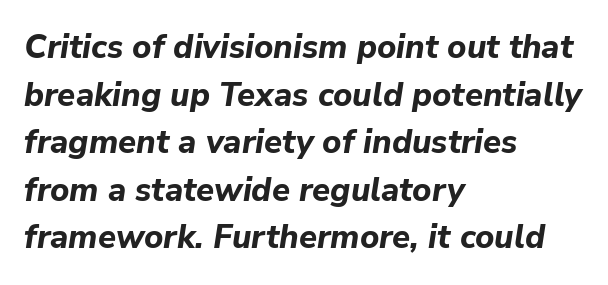
Q: Is the text bold? A: Yes.
Q: Is the text italic (slanted)? A: Yes, it leans right by about 9 degrees.
Q: Is the text underlined? A: No.
Q: How is the paragraph aligned? A: Left-aligned.
Q: Is the spacing between letters normal or unusually wide? A: Normal.
Q: Is the spacing between lines tight, normal or loose? A: Normal.
Q: Width (condensed, normal, or wide)? A: Normal.
Q: Stroke contrast? A: Low.
Q: x-height? A: Medium.
Q: Monospaced? A: No.
